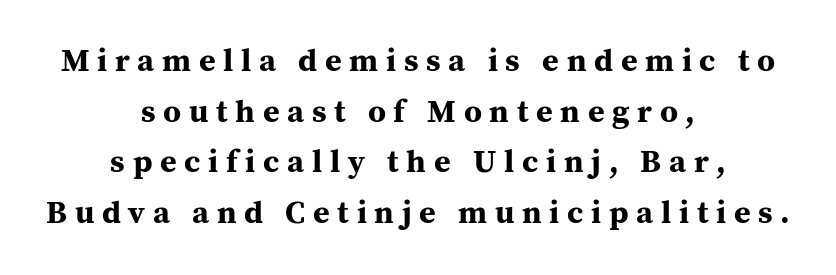
{"serif": "yes", "italic": "no", "bold": "yes", "weight": "bold", "width": "normal", "stroke_contrast": "medium", "x_height": "medium", "monospaced": "no", "underline": "no", "align": "center", "line_spacing": "normal", "line_spacing_ratio": 1.58, "letter_spacing": "wide", "letter_spacing_em": 0.24, "glyph_px": 32}
